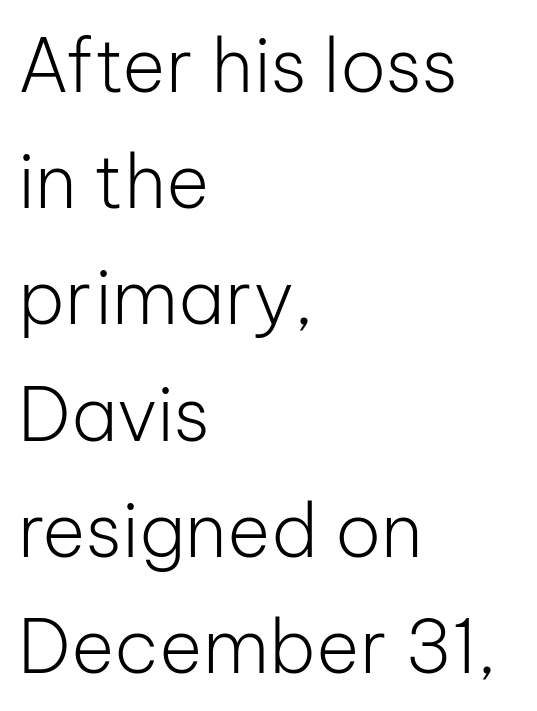
{"serif": "no", "italic": "no", "bold": "no", "weight": "light", "width": "normal", "stroke_contrast": "low", "x_height": "medium", "monospaced": "no", "underline": "no", "align": "left", "line_spacing": "normal", "line_spacing_ratio": 1.57, "letter_spacing": "normal", "letter_spacing_em": 0.0, "glyph_px": 74}
